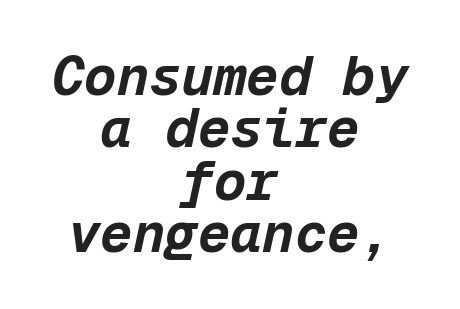
You could count columns in this text — the font is strictly monospaced. The text carries the slant typical of an italic or oblique font. Caption: bold face, heavy strokes. Vertically, the passage feels compressed, each row crowding the next.
